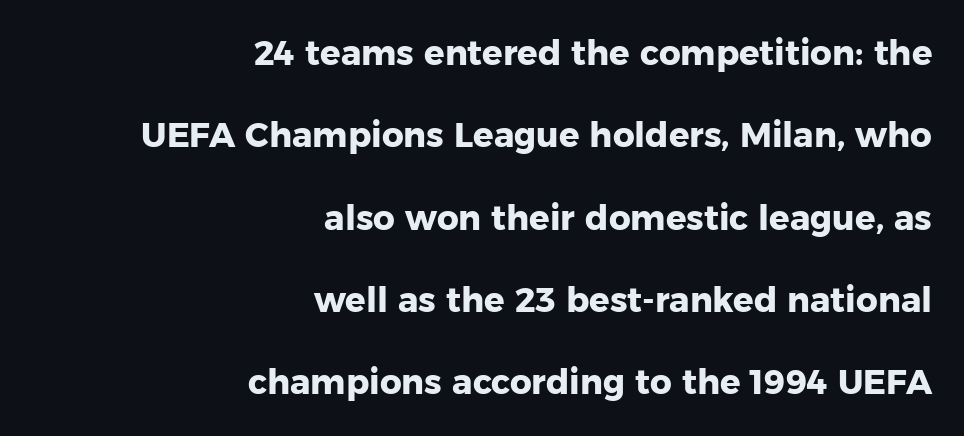
{"serif": "no", "italic": "no", "bold": "yes", "weight": "heavy", "width": "normal", "stroke_contrast": "low", "x_height": "medium", "monospaced": "no", "underline": "no", "align": "right", "line_spacing": "loose", "line_spacing_ratio": 2.42, "letter_spacing": "normal", "letter_spacing_em": 0.0, "glyph_px": 34}
